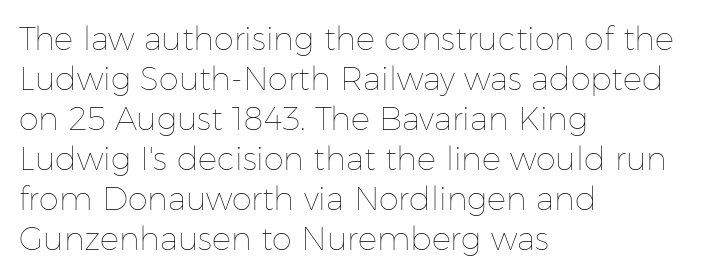
Is there any slant? The stems are plumb. The area under the type is left untouched. The strokes are not fattened; the text isn't bold. A classic flush-left, rag-right setting is used for this passage. Proportional: the letters do not fall into vertical columns. The leading is moderate, giving the passage an even texture.
